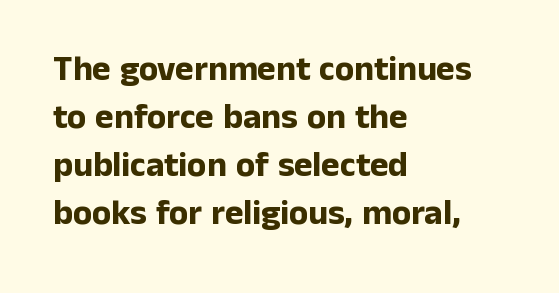
{"serif": "no", "italic": "no", "bold": "yes", "weight": "bold", "width": "normal", "stroke_contrast": "low", "x_height": "medium", "monospaced": "no", "underline": "no", "align": "left", "line_spacing": "normal", "line_spacing_ratio": 1.37, "letter_spacing": "normal", "letter_spacing_em": 0.0, "glyph_px": 35}
